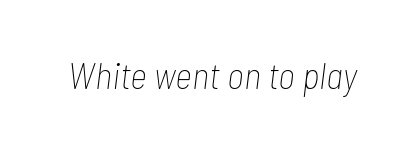
{"italic": "yes", "lean": "right", "slant_degrees": 7, "bold": "no", "weight": "thin", "width": "condensed", "stroke_contrast": "low", "x_height": "medium", "monospaced": "no", "underline": "no", "letter_spacing": "normal", "letter_spacing_em": 0.0, "glyph_px": 37}
